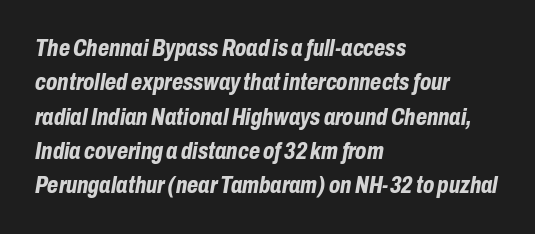
{"italic": "yes", "lean": "right", "slant_degrees": 10, "bold": "yes", "underline": "no", "align": "left", "line_spacing": "normal", "line_spacing_ratio": 1.49, "letter_spacing": "normal", "letter_spacing_em": 0.0, "glyph_px": 23}
